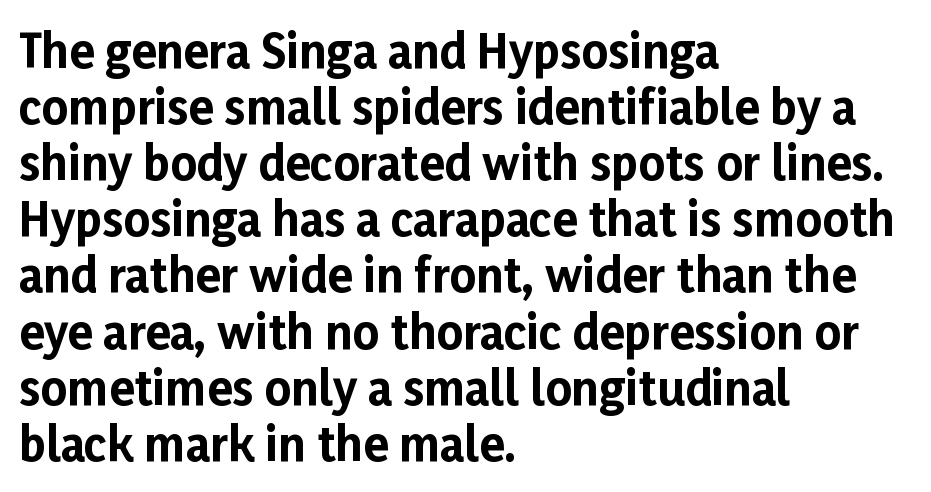
Notice how the stems are strictly vertical — no italics here. The letters advance in unequal steps, a hallmark of proportional type. Has an underline been added? It has not. Nothing unusual about the tracking: characters are spaced as the font intends.
